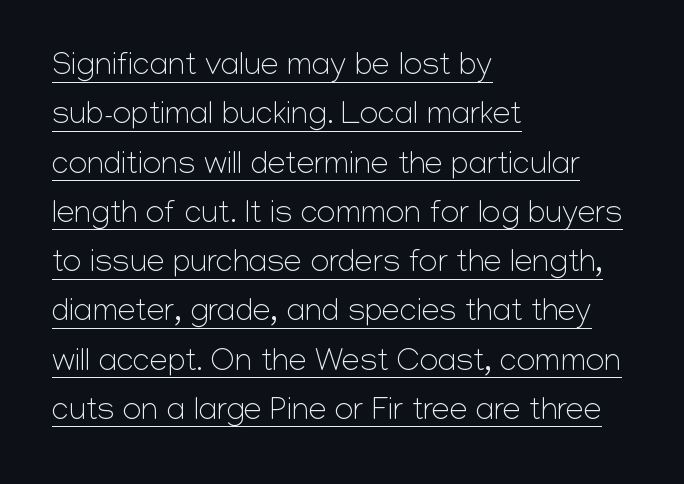
The image shows 32 px light sans-serif type, upright; set left-aligned, normal line spacing (1.54x), normal letter spacing, underlined; low stroke contrast and a medium x-height.
